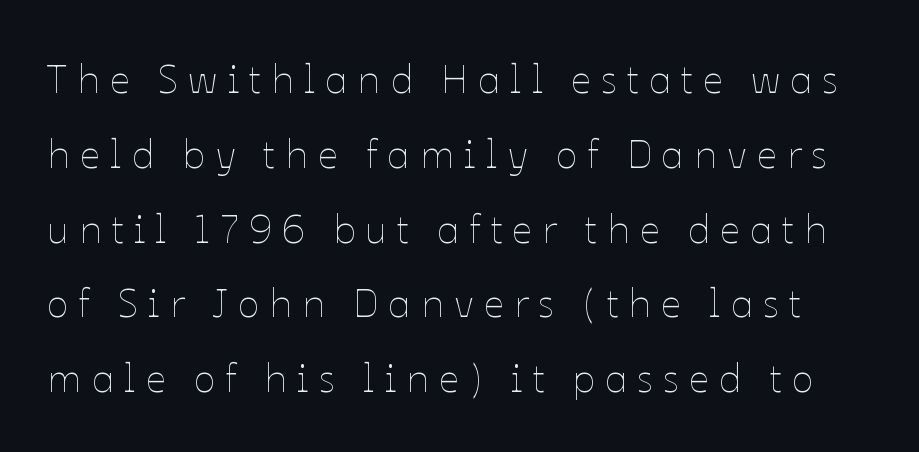
{"italic": "no", "bold": "no", "weight": "thin", "width": "normal", "stroke_contrast": "low", "x_height": "medium", "monospaced": "no", "underline": "no", "line_spacing_ratio": 1.87, "letter_spacing": "wide", "letter_spacing_em": 0.25, "glyph_px": 40}
